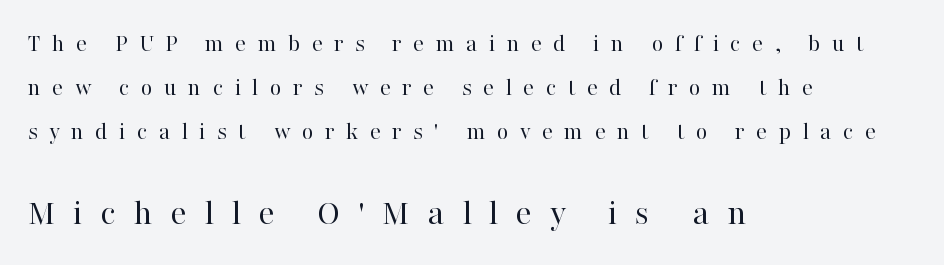
{"serif": "yes", "italic": "no", "bold": "no", "weight": "regular", "width": "normal", "stroke_contrast": "high", "x_height": "medium", "monospaced": "no", "underline": "no", "align": "left", "line_spacing_ratio": 1.76, "letter_spacing": "wide", "letter_spacing_em": 0.46, "larger_block": "second", "size_ratio": 1.52, "glyph_px": 38}
